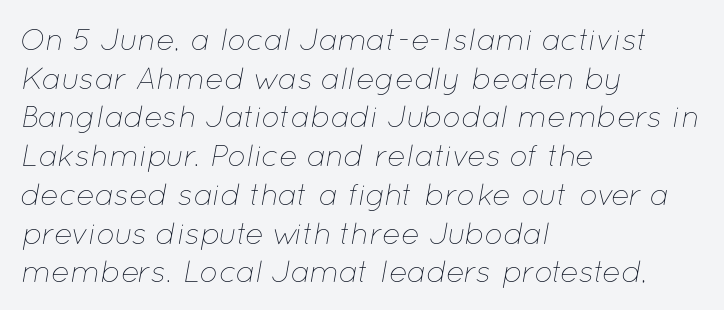
The compositor pushed each line to the left boundary. Compared with ordinary roman type, these characters are visibly tilted. Spacing between characters is what you'd get straight out of the box. The strokes carry an ordinary text weight at most.
